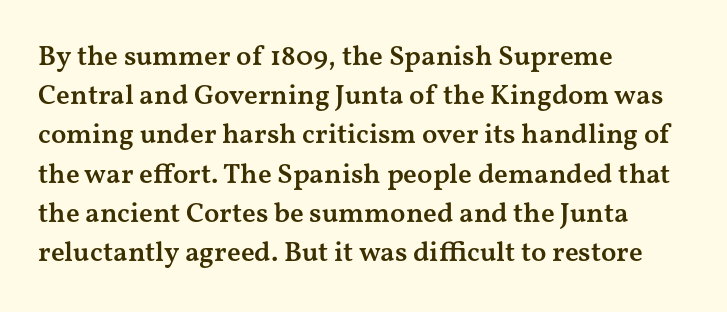
{"serif": "yes", "italic": "no", "bold": "semi", "weight": "semibold", "width": "wide", "stroke_contrast": "medium", "x_height": "medium", "monospaced": "no", "underline": "no", "align": "left", "line_spacing": "normal", "line_spacing_ratio": 1.4, "letter_spacing": "normal", "letter_spacing_em": 0.0, "glyph_px": 28}
